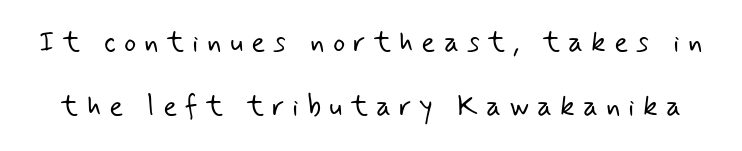
The space between consecutive lines is lavish. No letter is thick-stroked: the sample isn't bold. What kind of face is this? One without serifs — a sans. Display-style spreading of the glyphs; the letterfit is very open. Think of a printed novel: that variable character pitch is what you see here.
